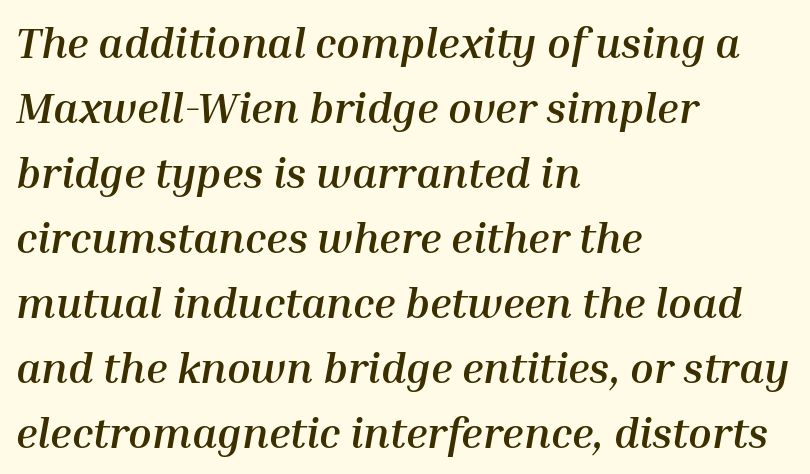
{"italic": "yes", "lean": "right", "slant_degrees": 10, "bold": "yes", "weight": "semibold", "width": "normal", "stroke_contrast": "medium", "x_height": "medium", "monospaced": "no", "underline": "no", "align": "left", "line_spacing": "normal", "line_spacing_ratio": 1.51, "letter_spacing": "normal", "letter_spacing_em": 0.0, "glyph_px": 43}
